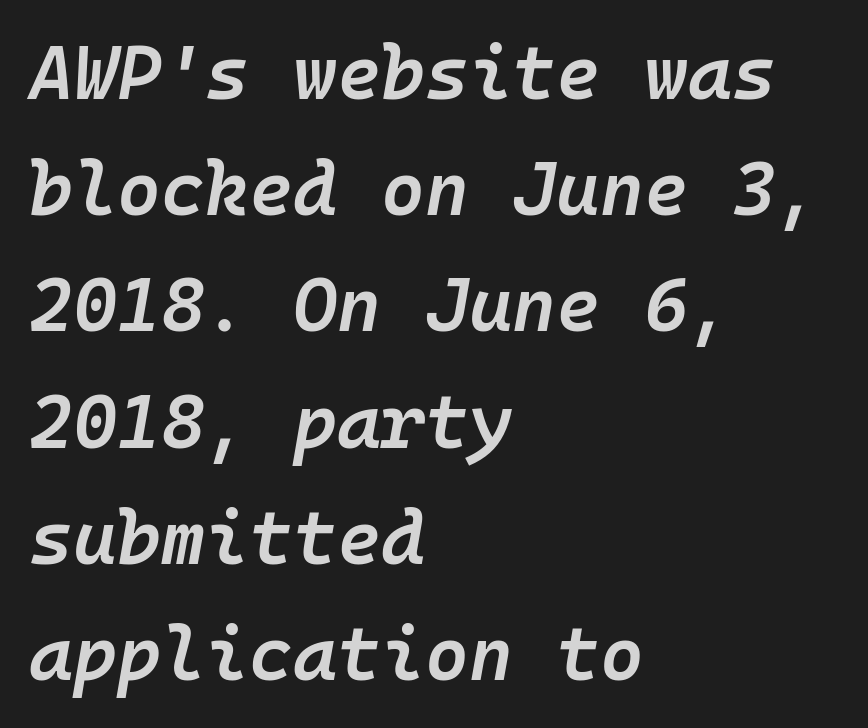
Q: Is the text bold? A: Semi-bold.
Q: Is the text italic (slanted)? A: Yes, it leans right by about 10 degrees.
Q: Is the text underlined? A: No.
Q: How is the paragraph aligned? A: Left-aligned.
Q: Is the spacing between letters normal or unusually wide? A: Normal.
Q: Is the spacing between lines tight, normal or loose? A: Normal.
Q: Width (condensed, normal, or wide)? A: Normal.
Q: Stroke contrast? A: Low.
Q: x-height? A: Medium.
Q: Monospaced? A: Yes.
